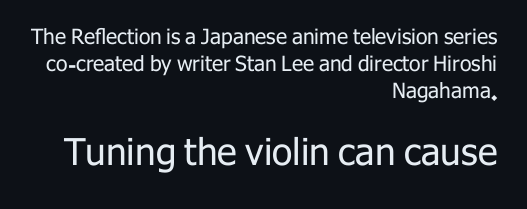
The image shows 37 px regular-weight sans-serif type, upright; set right-aligned, normal line spacing (1.29x), normal letter spacing, not underlined; the second (bottom) block is 1.76x larger; low stroke contrast and a medium x-height.
